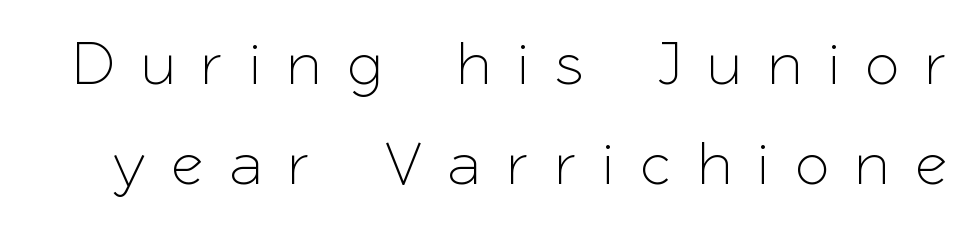
{"serif": "no", "italic": "no", "width": "normal", "stroke_contrast": "low", "x_height": "medium", "monospaced": "no", "underline": "no", "line_spacing": "normal", "line_spacing_ratio": 1.64, "letter_spacing": "wide", "letter_spacing_em": 0.47, "glyph_px": 61}
